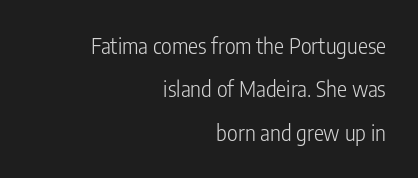
Q: Is the text bold? A: No.
Q: Is the text italic (slanted)? A: No, it is upright.
Q: Is the text underlined? A: No.
Q: How is the paragraph aligned? A: Right-aligned.
Q: Is the spacing between letters normal or unusually wide? A: Normal.
Q: Is the spacing between lines tight, normal or loose? A: Loose.
